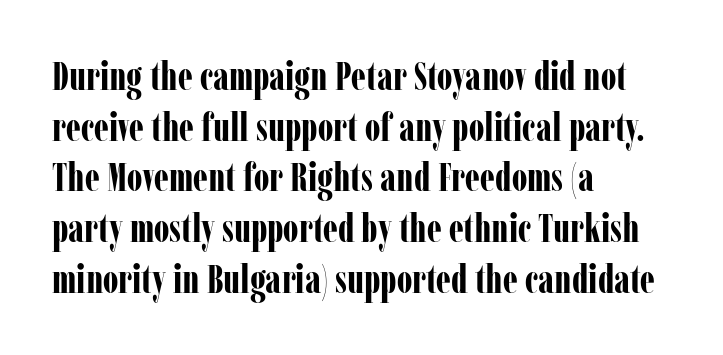
Q: Is the text bold? A: Yes.
Q: Is the text italic (slanted)? A: No, it is upright.
Q: Is the typeface a serif or a sans-serif typeface? A: Serif.
Q: Is the text underlined? A: No.
Q: How is the paragraph aligned? A: Left-aligned.
Q: Is the spacing between letters normal or unusually wide? A: Normal.
Q: Is the spacing between lines tight, normal or loose? A: Normal.
Q: Width (condensed, normal, or wide)? A: Condensed.
Q: Stroke contrast? A: Low.
Q: x-height? A: Medium.
Q: Monospaced? A: No.
